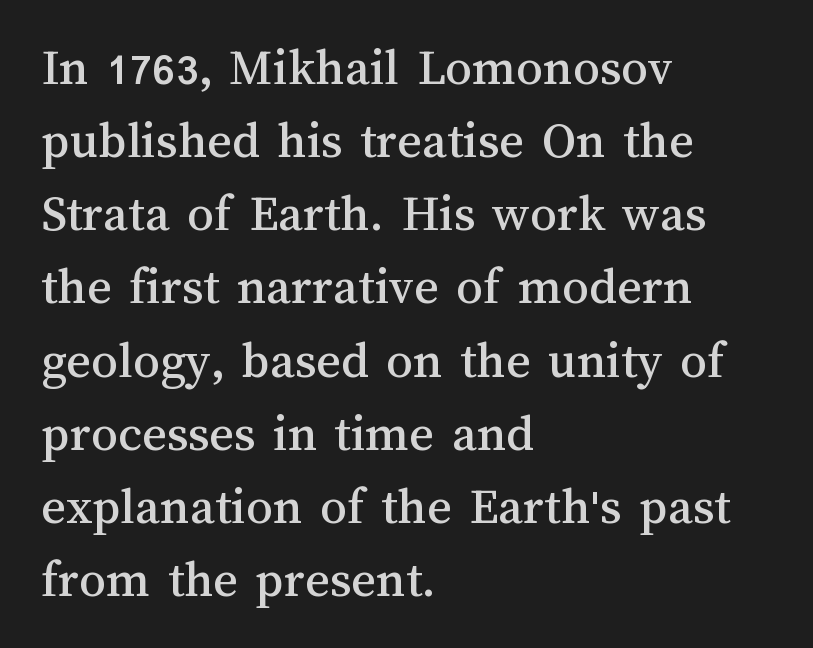
Q: Is the text italic (slanted)? A: No, it is upright.
Q: Is the text underlined? A: No.
Q: How is the paragraph aligned? A: Left-aligned.
Q: Is the spacing between letters normal or unusually wide? A: Normal.
Q: Is the spacing between lines tight, normal or loose? A: Normal.
Q: Width (condensed, normal, or wide)? A: Normal.
Q: Stroke contrast? A: Medium.
Q: x-height? A: Medium.
Q: Monospaced? A: No.
